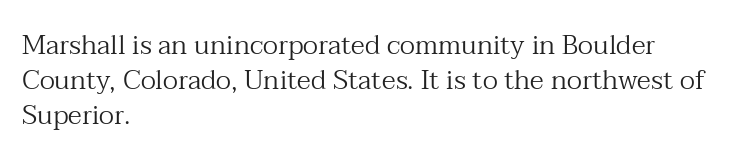
Style check: upright. Plain, unruled lines of type. The paragraph has a hard left edge and a soft right edge. This rendering leaves character spacing at its baseline value. A typesetter would call this leading conventional body-copy spacing. These glyphs show unthickened strokes, regular width or finer.
